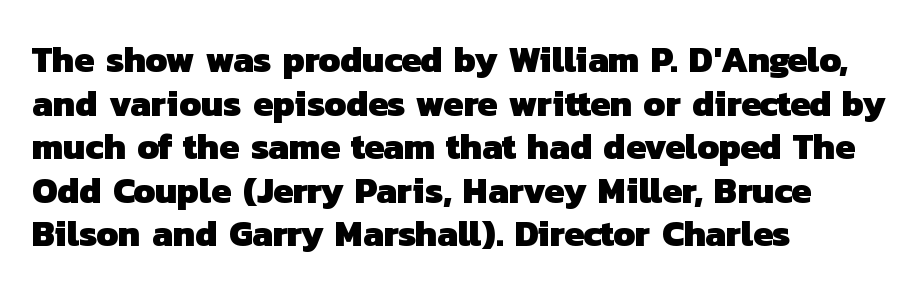
The passage shown is emphatically bold. Horizontal alignment here is leftward, the default for most running prose. Characters follow at the spacing the type designer built in. Plain, unruled lines of type. Check where the strokes stop: nothing finishes them off — pure sans.
